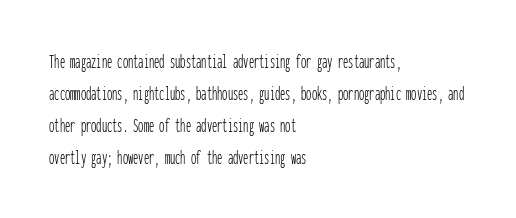
Q: Is the text bold? A: No.
Q: Is the text italic (slanted)? A: No, it is upright.
Q: Is the text underlined? A: No.
Q: How is the paragraph aligned? A: Left-aligned.
Q: Is the spacing between letters normal or unusually wide? A: Normal.
Q: Is the spacing between lines tight, normal or loose? A: Normal.
